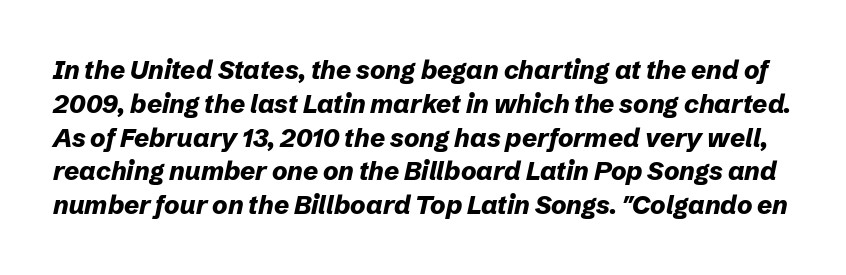
The image shows 26 px bold type, italic (leaning right); set normal line spacing (1.3x), normal letter spacing, not underlined.
